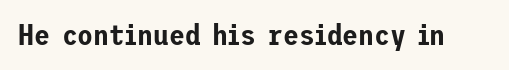
The image shows 29 px sans-serif type, upright; set normal letter spacing, not underlined; low stroke contrast and a medium x-height.
